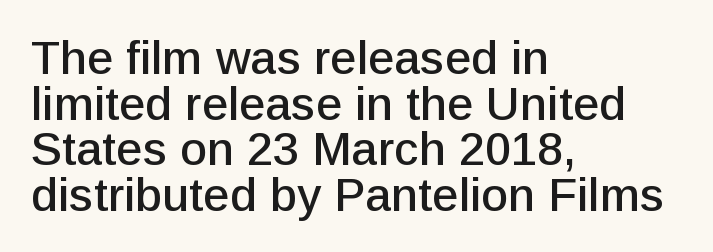
Standard letterfit; no display-style spreading of the glyphs. Visually the block forms a straight wall on the left and a jagged coastline on the right. This sample uses a sans-serif face. Descender tails drop into unmarked territory. Here the designer chose a conventional face with non-uniform glyph widths.
